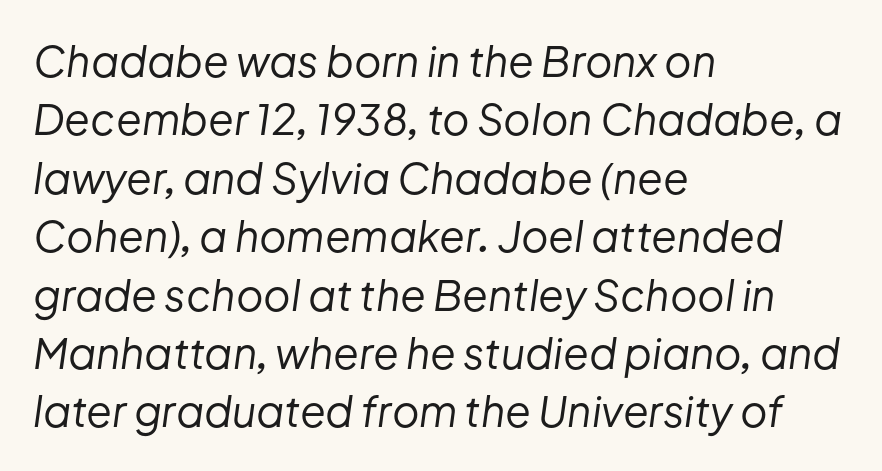
The image shows 42 px regular-weight type, italic (leaning right); set left-aligned, normal line spacing (1.39x), normal letter spacing, not underlined; low stroke contrast and a medium x-height.
